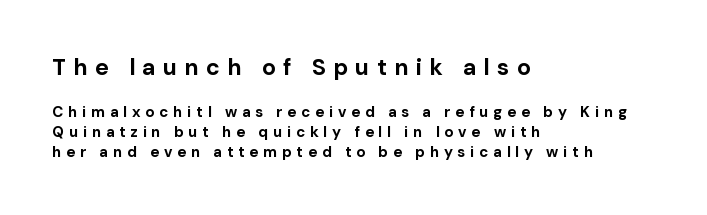
{"italic": "no", "bold": "yes", "underline": "no", "align": "left", "line_spacing": "normal", "line_spacing_ratio": 1.36, "letter_spacing": "wide", "letter_spacing_em": 0.32, "larger_block": "first", "size_ratio": 1.53, "glyph_px": 23}
